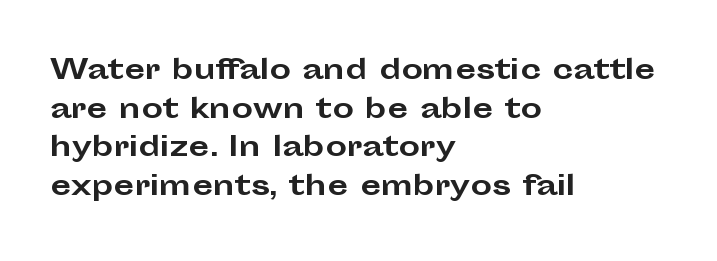
The image shows 27 px bold type, upright; set left-aligned, normal line spacing (1.43x), normal letter spacing, not underlined.
